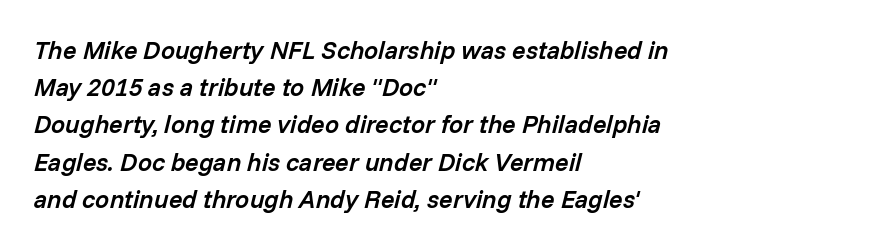
The image shows 25 px text type, italic (leaning right); set left-aligned, normal line spacing (1.49x), normal letter spacing, not underlined.
